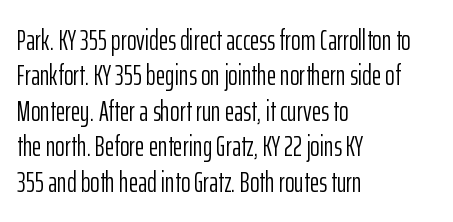
The image shows 29 px light, condensed sans-serif type, upright; set left-aligned, line spacing 1.22x, normal letter spacing, not underlined; low stroke contrast and a medium x-height.
